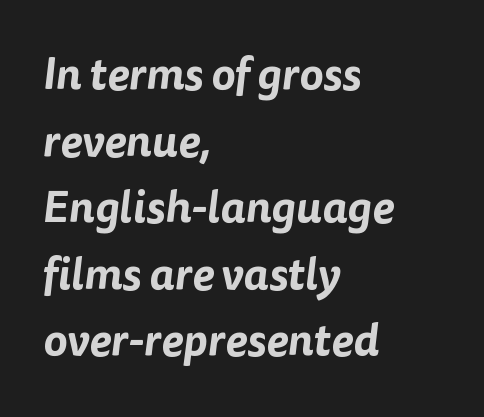
Here the designer chose a conventional face with non-uniform glyph widths. The rendering anchors every line to the left-hand side. What kind of face is this? One without serifs — a sans. The designer left line spacing at the default. Look at the tracking — it's just the regular setting, nothing added.
